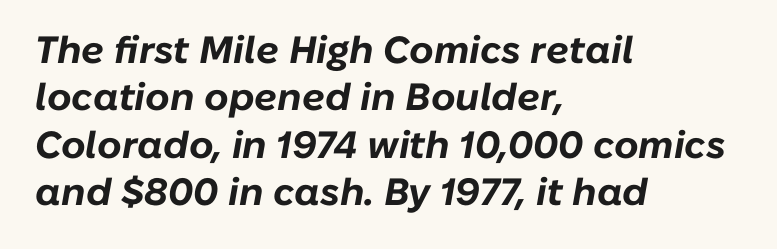
The image shows 38 px bold type, italic (leaning right); set left-aligned, normal line spacing (1.25x), normal letter spacing, not underlined; low stroke contrast and a medium x-height.
